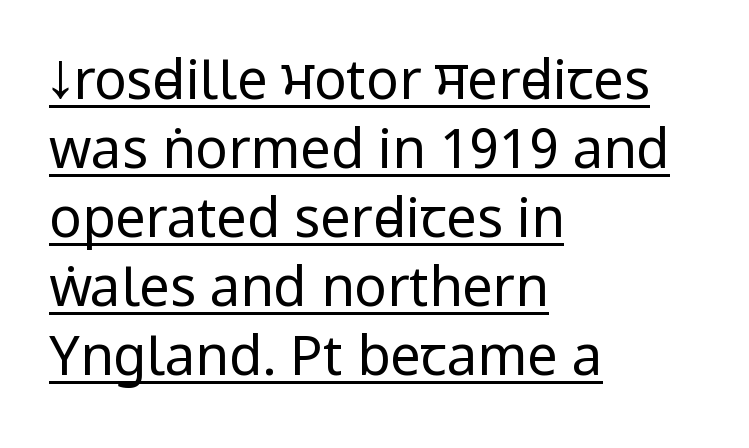
Q: Is the text bold? A: No.
Q: Is the text italic (slanted)? A: No, it is upright.
Q: Is the typeface a serif or a sans-serif typeface? A: Sans-serif.
Q: Is the text underlined? A: Yes.
Q: How is the paragraph aligned? A: Left-aligned.
Q: Is the spacing between letters normal or unusually wide? A: Normal.
Q: Is the spacing between lines tight, normal or loose? A: Normal.
Q: Width (condensed, normal, or wide)? A: Condensed.
Q: Stroke contrast? A: Low.
Q: x-height? A: Large.
Q: Monospaced? A: No.
